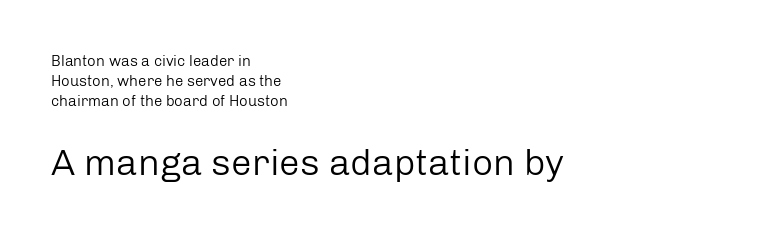
The image shows 37 px regular-weight sans-serif type, upright; set left-aligned, normal line spacing (1.33x), normal letter spacing, not underlined; the second (bottom) block is 2.47x larger; low stroke contrast and a medium x-height.
